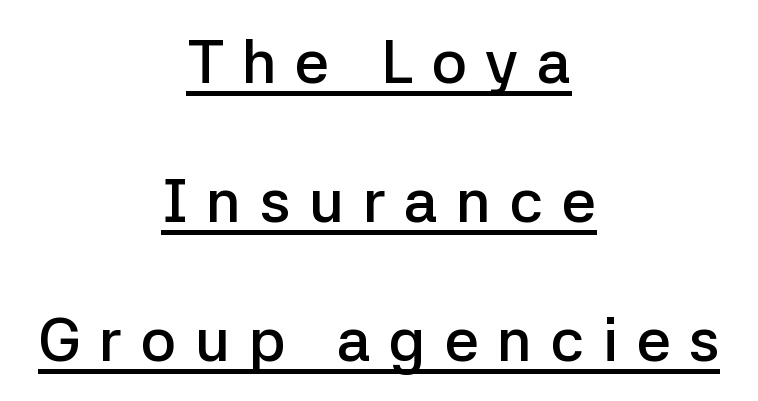
Q: Is the text bold? A: Semi-bold.
Q: Is the text italic (slanted)? A: No, it is upright.
Q: Is the typeface a serif or a sans-serif typeface? A: Sans-serif.
Q: Is the text underlined? A: Yes.
Q: How is the paragraph aligned? A: Centered.
Q: Is the spacing between letters normal or unusually wide? A: Unusually wide.
Q: Is the spacing between lines tight, normal or loose? A: Loose.
Q: Width (condensed, normal, or wide)? A: Normal.
Q: Stroke contrast? A: Low.
Q: x-height? A: Medium.
Q: Monospaced? A: No.
